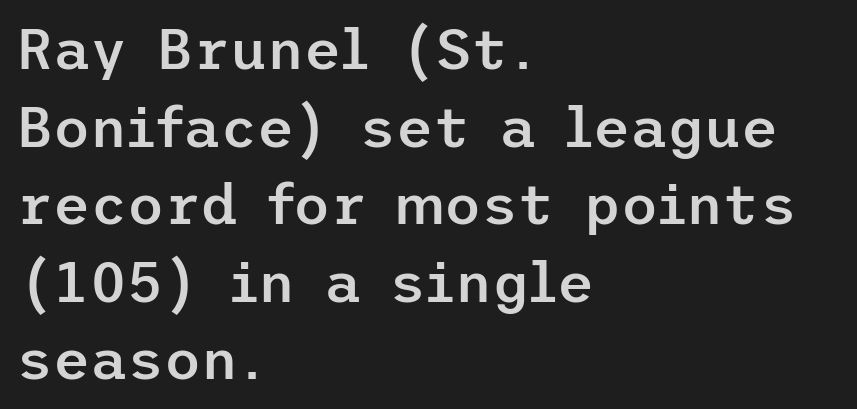
The image shows 57 px semibold sans-serif type, upright; set left-aligned, normal line spacing (1.36x), normal letter spacing, not underlined; low stroke contrast and a medium x-height.
